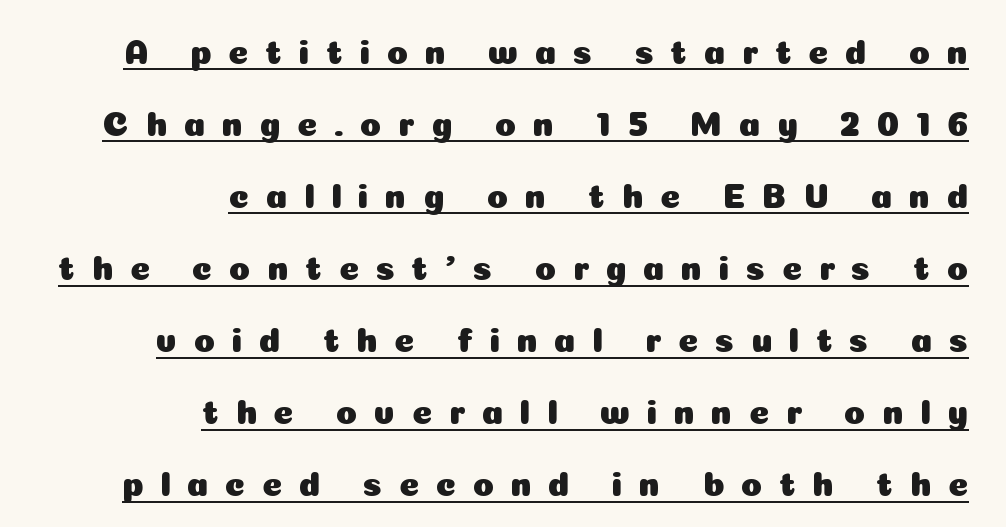
If you drew a line through each stem, it would be perfectly vertical. These lines are rendered in a variable-pitch font. Note: no serifs on the glyphs. Tracking here is generous; glyphs stand well apart from one another. Reading down the block, your eye finds every line finishing at a fixed right position. Summary of vertical rhythm: relaxed, with wide interline spacing.
